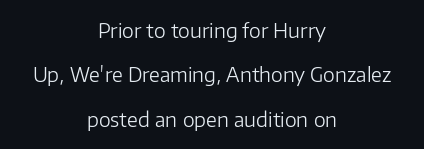
{"italic": "no", "bold": "no", "underline": "no", "align": "center", "line_spacing": "loose", "line_spacing_ratio": 2.22, "letter_spacing": "normal", "letter_spacing_em": 0.0, "glyph_px": 20}
